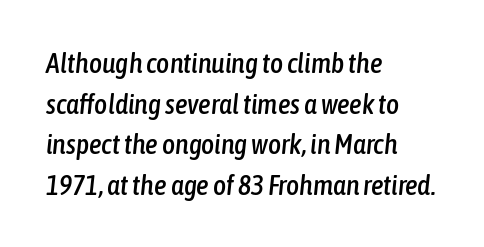
The image shows 28 px condensed type, italic (leaning right); set left-aligned, normal line spacing (1.45x), normal letter spacing, not underlined; low stroke contrast and a medium x-height.
